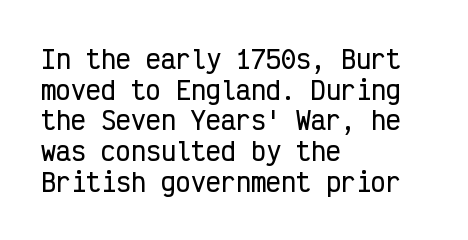
Which margin do the lines hug? The left one — the right edge is uneven. Bare-footed words on every line. Here the glyphs are tracked normally, forming tight word shapes. Does the lettering tilt? It doesn't — this is upright.
